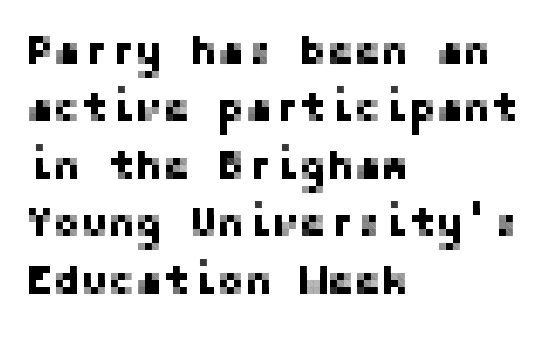
{"serif": "no", "italic": "no", "width": "normal", "stroke_contrast": "low", "x_height": "medium", "underline": "no", "align": "left", "line_spacing": "normal", "line_spacing_ratio": 1.4, "letter_spacing": "normal", "letter_spacing_em": 0.0, "glyph_px": 41}
